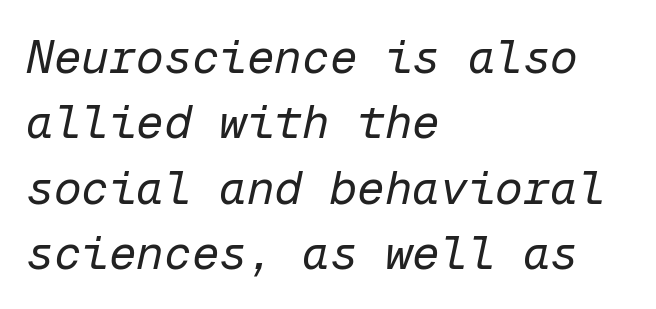
{"italic": "yes", "lean": "right", "slant_degrees": 12, "bold": "no", "weight": "regular", "width": "normal", "stroke_contrast": "low", "x_height": "medium", "monospaced": "yes", "underline": "no", "align": "left", "line_spacing": "normal", "line_spacing_ratio": 1.42, "letter_spacing": "normal", "letter_spacing_em": 0.0, "glyph_px": 46}
